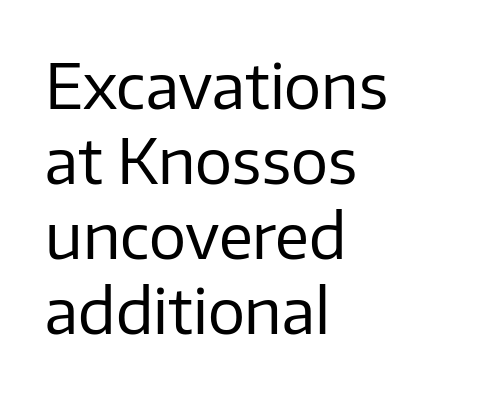
{"serif": "no", "italic": "no", "bold": "no", "weight": "regular", "width": "normal", "stroke_contrast": "low", "x_height": "medium", "monospaced": "no", "underline": "no", "align": "left", "line_spacing_ratio": 1.21, "letter_spacing": "normal", "letter_spacing_em": 0.0, "glyph_px": 62}
